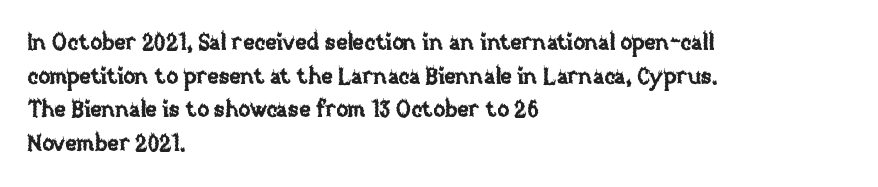
One glance says typical: line gaps are just what's usual. The letters stand upright; this is a roman face. The gap between lines stays unmarked. These lines keep a tight, regular rhythm from letter to letter. Casual observation: everything's shoved over to the left.
